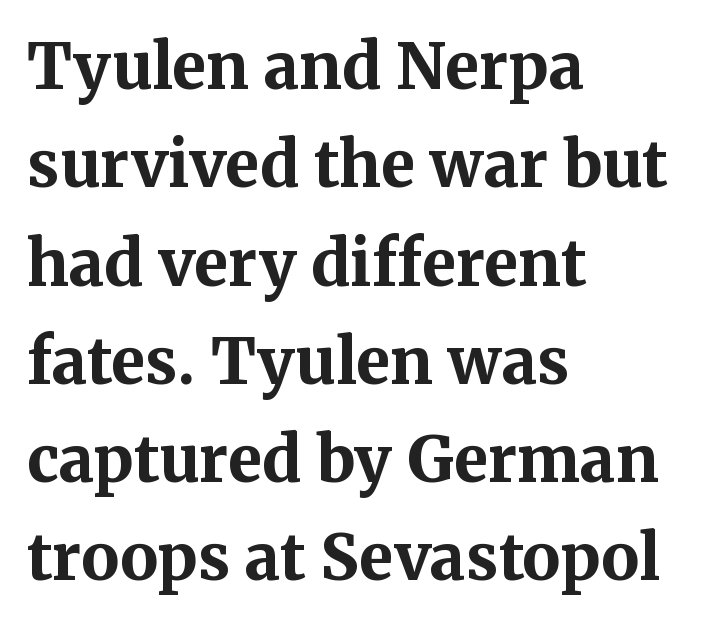
The image shows 63 px bold serif type, upright; set left-aligned, normal line spacing (1.56x), normal letter spacing, not underlined; medium stroke contrast and a medium x-height.
